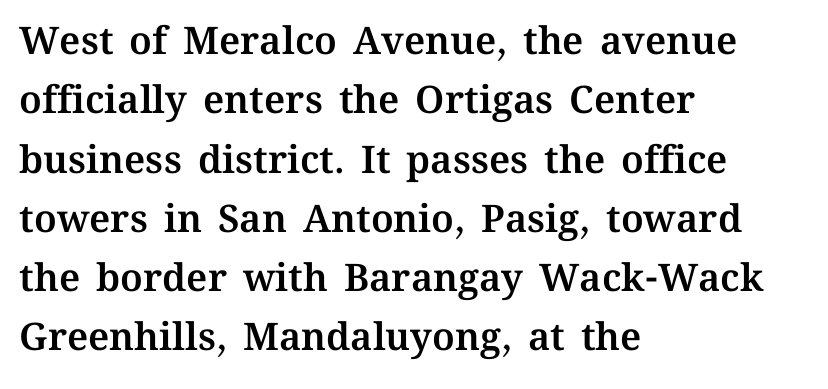
{"italic": "no", "width": "normal", "stroke_contrast": "medium", "x_height": "medium", "monospaced": "no", "underline": "no", "align": "left", "line_spacing": "normal", "line_spacing_ratio": 1.56, "letter_spacing": "normal", "letter_spacing_em": 0.0, "glyph_px": 38}
